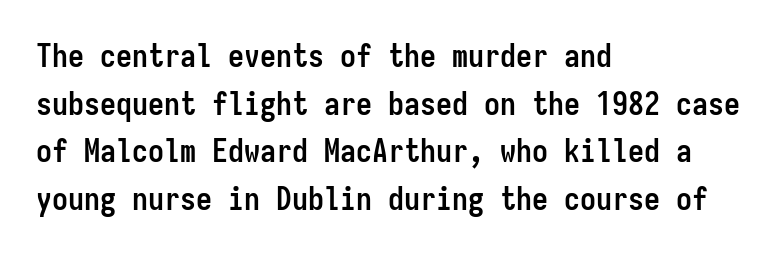
Q: Is the text bold? A: Yes.
Q: Is the text italic (slanted)? A: No, it is upright.
Q: Is the typeface a serif or a sans-serif typeface? A: Sans-serif.
Q: Is the text underlined? A: No.
Q: How is the paragraph aligned? A: Left-aligned.
Q: Is the spacing between letters normal or unusually wide? A: Normal.
Q: Is the spacing between lines tight, normal or loose? A: Normal.
Q: Width (condensed, normal, or wide)? A: Condensed.
Q: Stroke contrast? A: Low.
Q: x-height? A: Medium.
Q: Monospaced? A: Yes.
